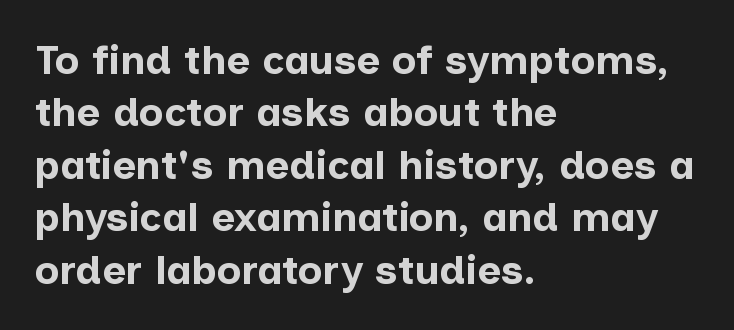
{"serif": "no", "italic": "no", "bold": "yes", "weight": "bold", "width": "normal", "stroke_contrast": "low", "x_height": "medium", "monospaced": "no", "underline": "no", "align": "left", "line_spacing": "normal", "line_spacing_ratio": 1.28, "letter_spacing": "normal", "letter_spacing_em": 0.0, "glyph_px": 41}
